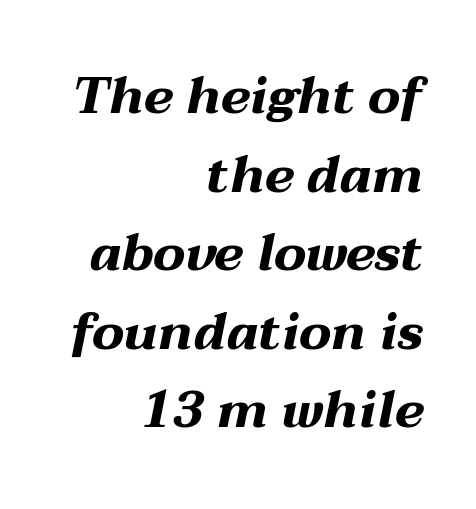
Quick note: interline space is typical. The lettering tilts uniformly, giving the passage an italic look. The sample has been set heavy, in full bold. Here the designer chose a conventional face with non-uniform glyph widths. The paragraph shown leans on its right margin.
